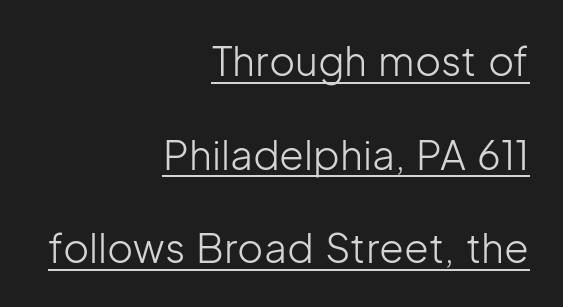
No feet cap the strokes, marking this as sans-serif type. Is there much room between lines? Yes — plenty of vertical air separates them. The horizontal fit of the characters is conventional and even. Honestly, the underline is the first thing you notice here. The paragraph has a hard right edge and a soft left edge. Stems here are at most as thick as an everyday book face.
